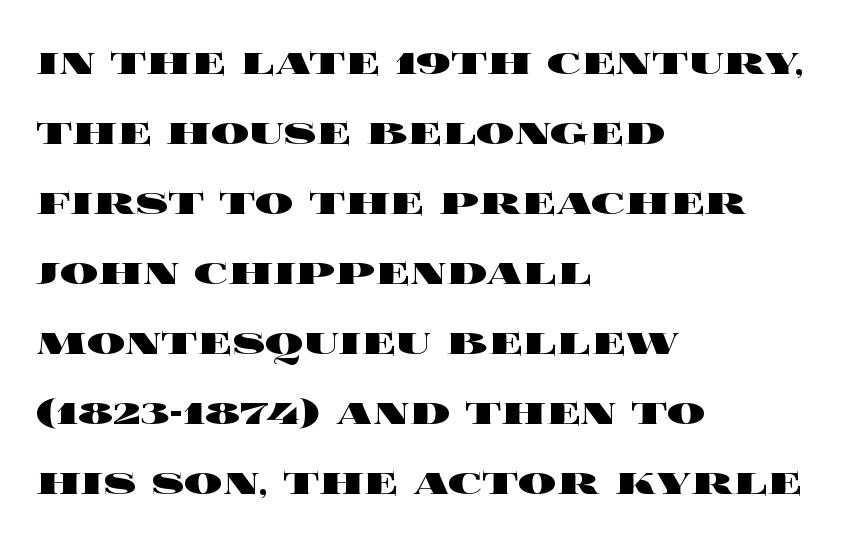
Q: Is the text bold? A: Yes.
Q: Is the text italic (slanted)? A: No, it is upright.
Q: Is the text underlined? A: No.
Q: How is the paragraph aligned? A: Left-aligned.
Q: Is the spacing between letters normal or unusually wide? A: Normal.
Q: Is the spacing between lines tight, normal or loose? A: Normal.
Q: Width (condensed, normal, or wide)? A: Wide.
Q: x-height? A: Large.
Q: Monospaced? A: No.
